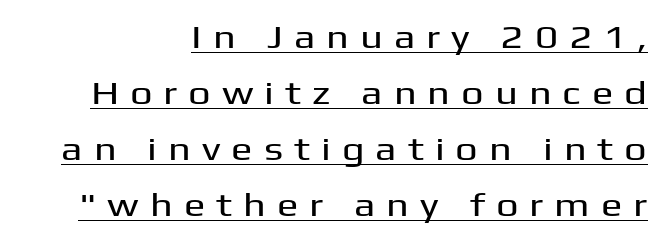
The image shows 32 px wide sans-serif type, upright; set right-aligned, line spacing 1.75x, unusually wide letter spacing (+0.34 em), underlined; medium stroke contrast and a medium x-height.
